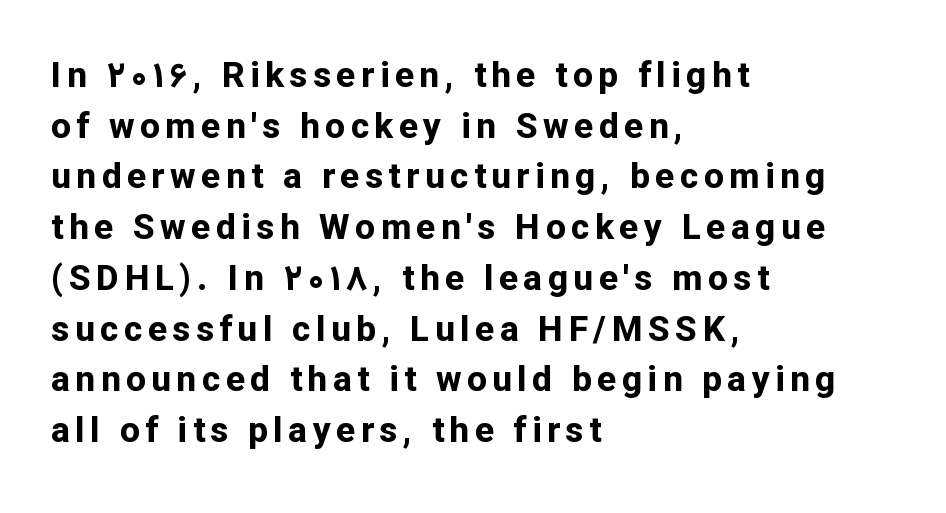
The image shows 35 px bold sans-serif type, upright; set left-aligned, normal line spacing (1.45x), not underlined; low stroke contrast and a medium x-height.
